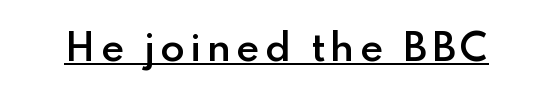
Q: Is the text bold? A: Semi-bold.
Q: Is the text italic (slanted)? A: No, it is upright.
Q: Is the typeface a serif or a sans-serif typeface? A: Sans-serif.
Q: Is the text underlined? A: Yes.
Q: Width (condensed, normal, or wide)? A: Normal.
Q: Stroke contrast? A: Low.
Q: x-height? A: Small.
Q: Monospaced? A: No.
